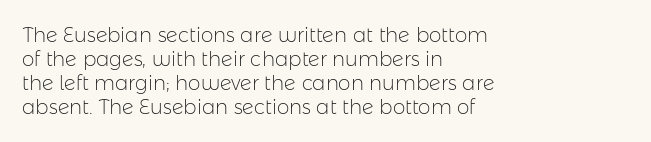
Q: Is the text bold? A: No.
Q: Is the text italic (slanted)? A: No, it is upright.
Q: Is the text underlined? A: No.
Q: How is the paragraph aligned? A: Left-aligned.
Q: Is the spacing between letters normal or unusually wide? A: Normal.
